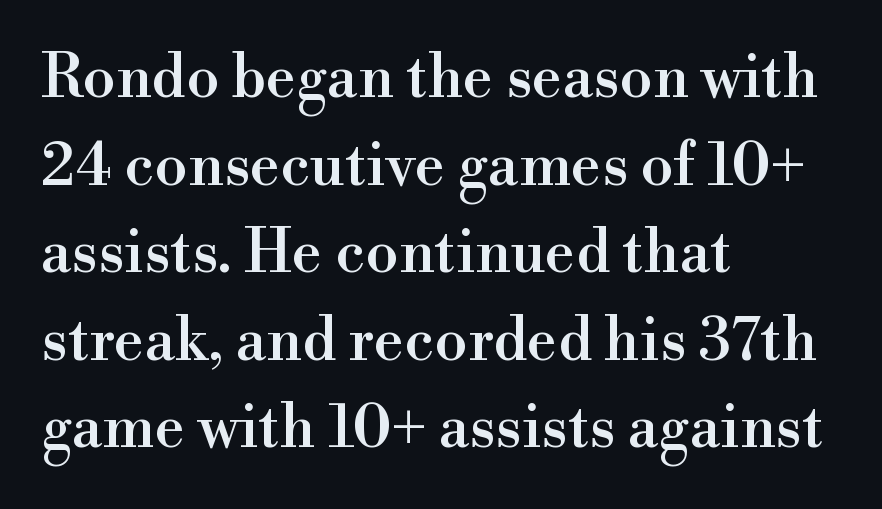
Every character sits straight up, as roman type does. The glyphs in this specimen are seriffed. Underlining? Definitely not there. Interline gaps are of average width in this sample. Reading down the block, your eye returns to a fixed left position each line.
